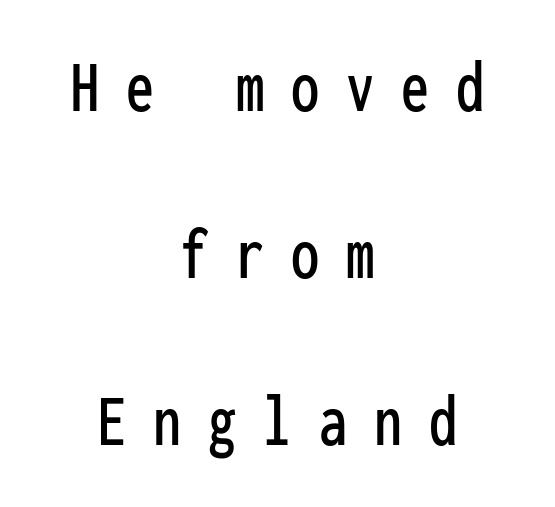
{"serif": "no", "italic": "no", "width": "condensed", "stroke_contrast": "low", "x_height": "medium", "monospaced": "yes", "underline": "no", "align": "center", "line_spacing": "loose", "line_spacing_ratio": 2.23, "letter_spacing": "wide", "letter_spacing_em": 0.36, "glyph_px": 75}
